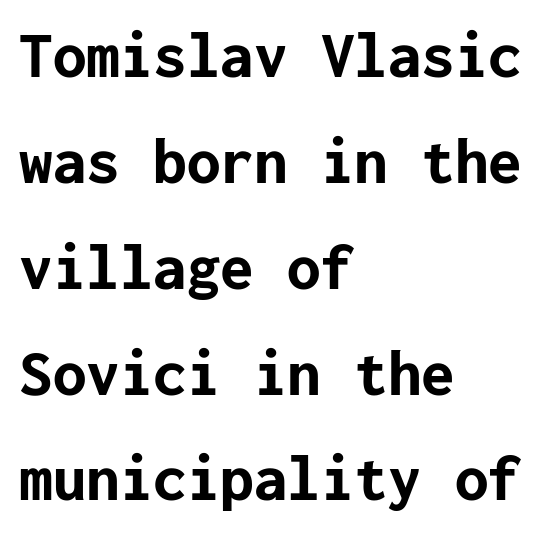
{"serif": "no", "italic": "no", "bold": "yes", "weight": "bold", "width": "normal", "stroke_contrast": "low", "x_height": "medium", "underline": "no", "align": "left", "line_spacing": "normal", "line_spacing_ratio": 1.58, "letter_spacing": "normal", "letter_spacing_em": 0.0, "glyph_px": 67}
